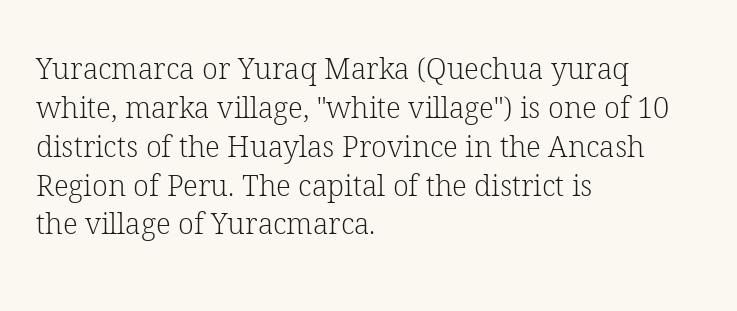
Q: Is the text bold? A: No.
Q: Is the text italic (slanted)? A: No, it is upright.
Q: Is the typeface a serif or a sans-serif typeface? A: Serif.
Q: Is the text underlined? A: No.
Q: How is the paragraph aligned? A: Left-aligned.
Q: Is the spacing between letters normal or unusually wide? A: Normal.
Q: Is the spacing between lines tight, normal or loose? A: Normal.
Q: Width (condensed, normal, or wide)? A: Normal.
Q: Stroke contrast? A: Low.
Q: x-height? A: Medium.
Q: Monospaced? A: No.
